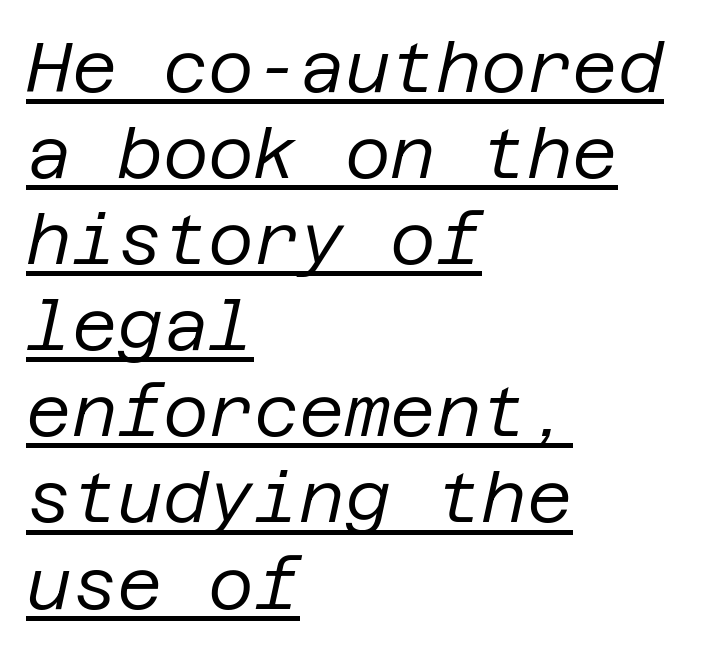
The image shows 70 px regular-weight type, italic (leaning right); set left-aligned, line spacing 1.23x, normal letter spacing, underlined; low stroke contrast and a large x-height.
